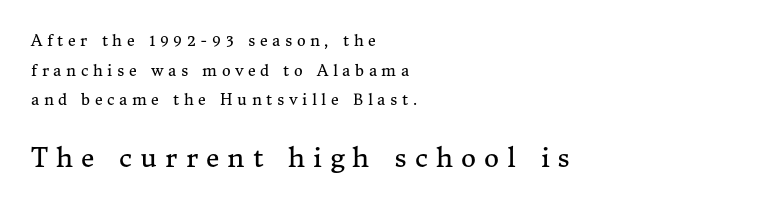
The lower block of text is set noticeably larger than the block above it. Quick note: not italic, upright. How are the letters spaced? Widely, with obvious added tracking. Where is the straight margin? On the left. Words float on clear page, feet unadorned. The space between consecutive lines is lavish.
